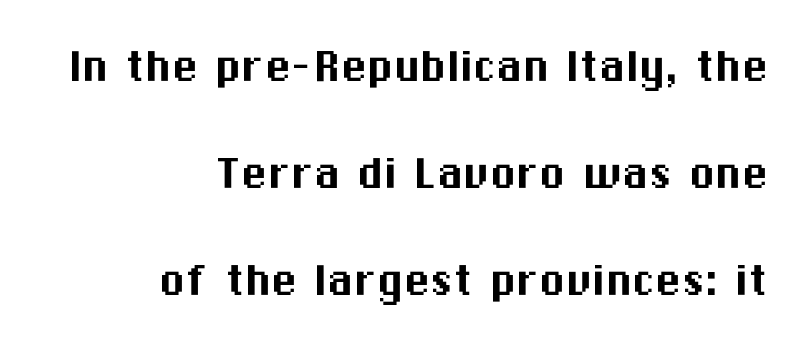
Beneath every word, the page is bare. In terms of leading, this rendering errs on the spacious side. A student would call this right alignment; a typographer would say flush right, rag left. Spacing verdict: proportional, widths tailored to each character.
